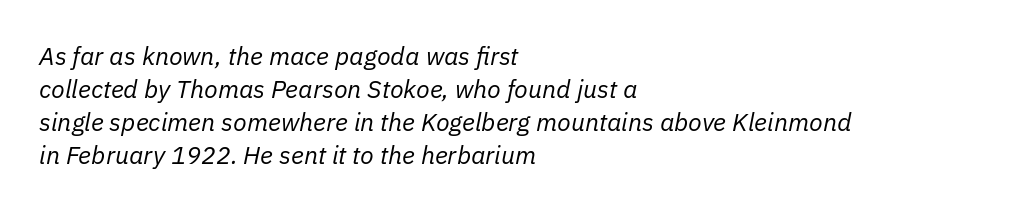
{"italic": "yes", "lean": "right", "slant_degrees": 11, "bold": "no", "underline": "no", "align": "left", "line_spacing": "normal", "line_spacing_ratio": 1.32, "letter_spacing": "normal", "letter_spacing_em": 0.0, "glyph_px": 25}
